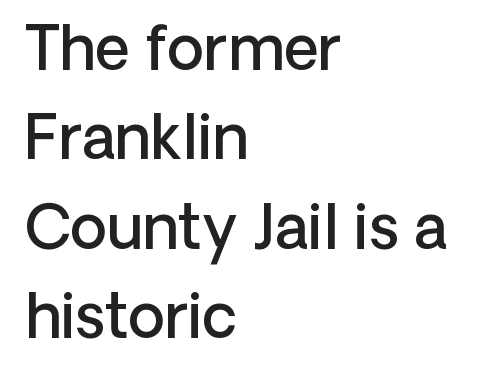
The image shows 60 px semibold sans-serif type, upright; set left-aligned, normal line spacing (1.49x), normal letter spacing, not underlined; low stroke contrast and a medium x-height.
